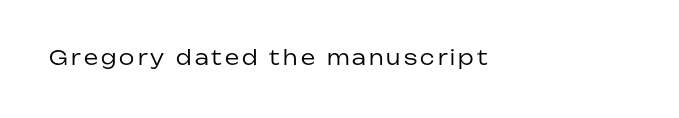
Q: Is the text bold? A: No.
Q: Is the text italic (slanted)? A: No, it is upright.
Q: Is the text underlined? A: No.
